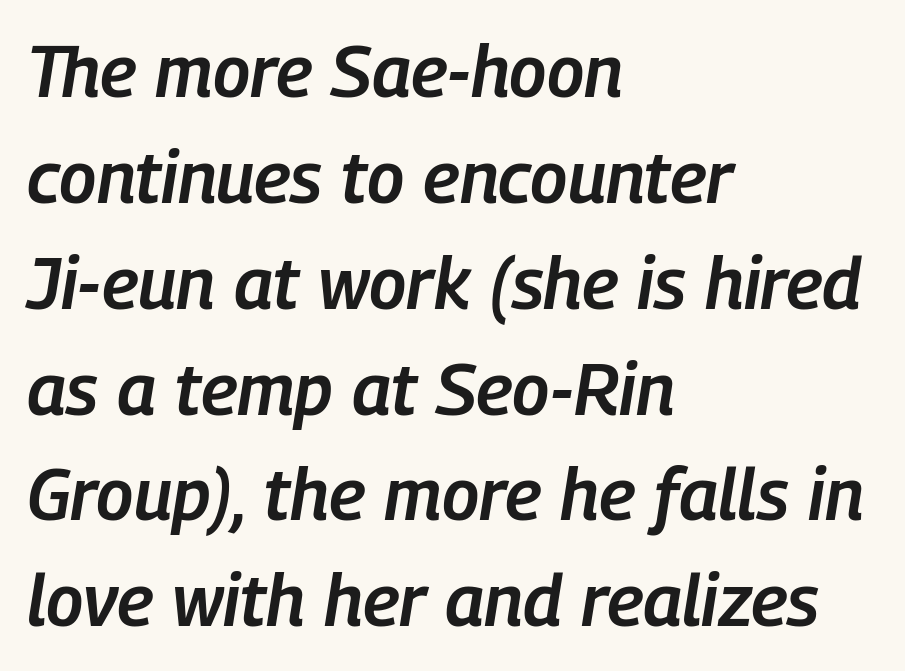
{"italic": "yes", "lean": "right", "slant_degrees": 9, "bold": "semi", "weight": "semibold", "width": "condensed", "stroke_contrast": "low", "x_height": "medium", "monospaced": "no", "underline": "no", "align": "left", "line_spacing": "normal", "line_spacing_ratio": 1.47, "letter_spacing": "normal", "letter_spacing_em": 0.0, "glyph_px": 72}
